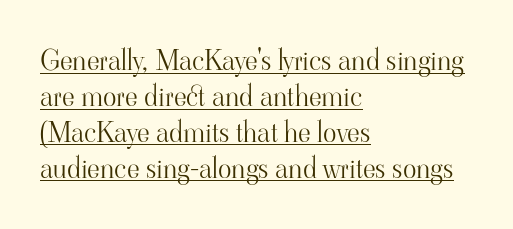
The face used here is rendered with its standard letterfit. Underlined type. These lines stack with their left ends in a neat column. Posture: vertical. Font category for this specimen: serif. Summary of vertical rhythm: regular, with standard interline spacing.
